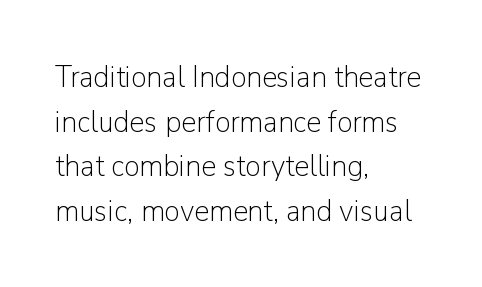
Q: Is the text bold? A: No.
Q: Is the text italic (slanted)? A: No, it is upright.
Q: Is the typeface a serif or a sans-serif typeface? A: Sans-serif.
Q: Is the text underlined? A: No.
Q: How is the paragraph aligned? A: Left-aligned.
Q: Is the spacing between letters normal or unusually wide? A: Normal.
Q: Is the spacing between lines tight, normal or loose? A: Normal.
Q: Width (condensed, normal, or wide)? A: Normal.
Q: Stroke contrast? A: Low.
Q: x-height? A: Medium.
Q: Monospaced? A: No.
